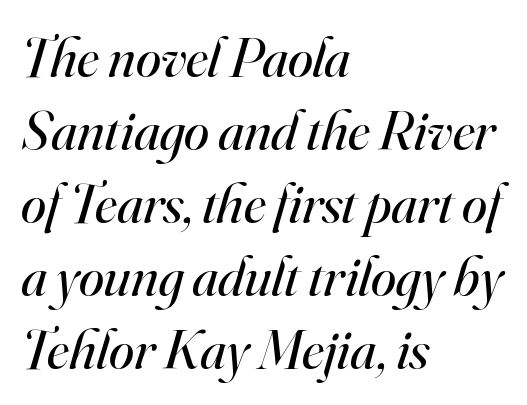
The typeface chosen for these lines features serifs. Nobody touched the tracking dial on this one. Think standard paragraph weight, or any step lighter than that. This sample has the flowing, uneven cadence of proportional lettering. There's an unmistakable incline to the writing here. Is the block centered? No — it sits flush against the left margin.
